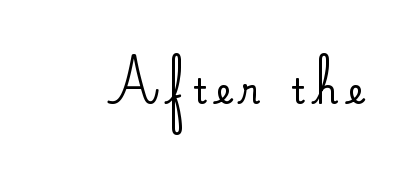
The image shows 34 px regular-weight sans-serif type, upright; set unusually wide letter spacing (+0.3 em), not underlined; low stroke contrast and a small x-height.
